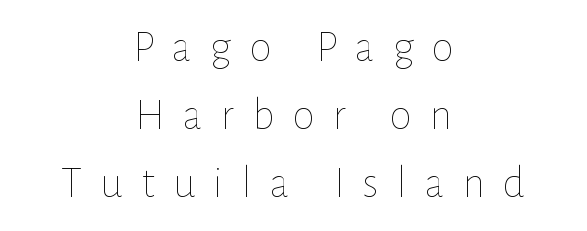
{"italic": "no", "bold": "no", "weight": "thin", "width": "normal", "stroke_contrast": "low", "x_height": "medium", "monospaced": "no", "underline": "no", "align": "center", "line_spacing": "normal", "line_spacing_ratio": 1.51, "letter_spacing": "wide", "letter_spacing_em": 0.4, "glyph_px": 45}
